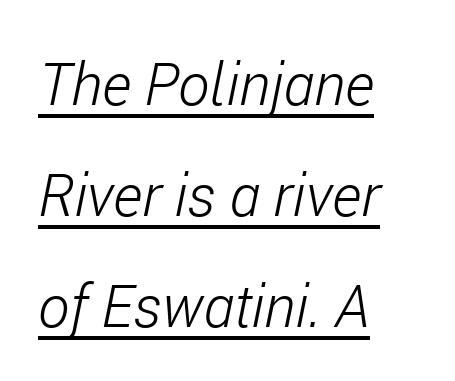
Q: Is the text bold? A: No.
Q: Is the text italic (slanted)? A: Yes, it leans right by about 11 degrees.
Q: Is the text underlined? A: Yes.
Q: How is the paragraph aligned? A: Left-aligned.
Q: Is the spacing between letters normal or unusually wide? A: Normal.
Q: Width (condensed, normal, or wide)? A: Condensed.
Q: Stroke contrast? A: Low.
Q: x-height? A: Medium.
Q: Monospaced? A: No.
